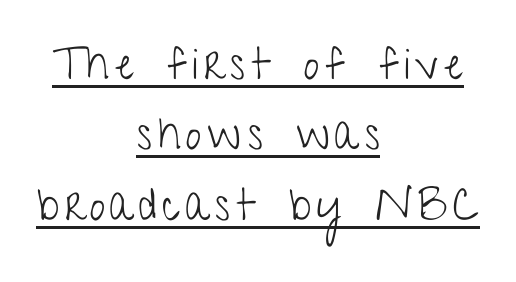
Character widths vary here, with narrow letters taking less room than wide ones. Tall strokes in this sample are plumb rather than angled. Stem width sits at or under what a default text font uses. Observe the absence of serifs on each vertical stroke in this sample. Decoration check: the copy is underlined. Does the copy run flush right? No — it is centered line by line.
